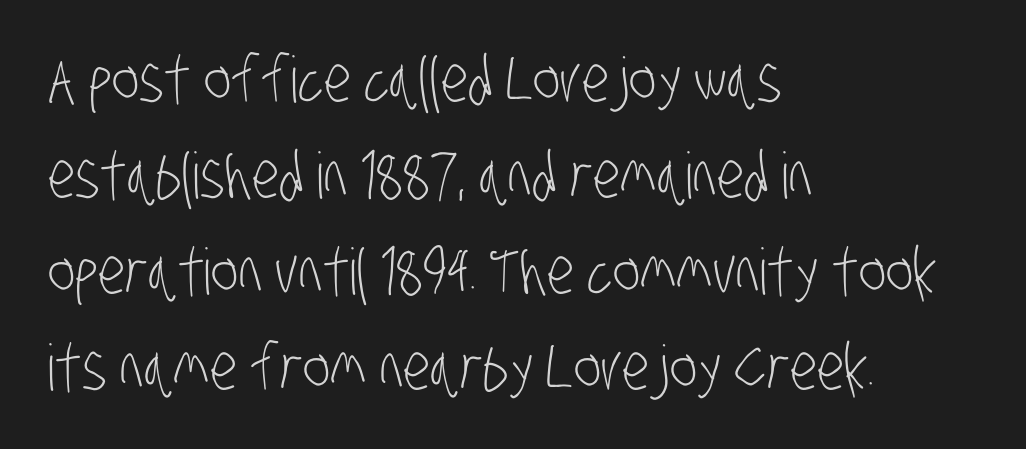
The image shows 64 px light, condensed sans-serif type; set left-aligned, normal line spacing (1.5x), normal letter spacing, not underlined; low stroke contrast and a large x-height.
